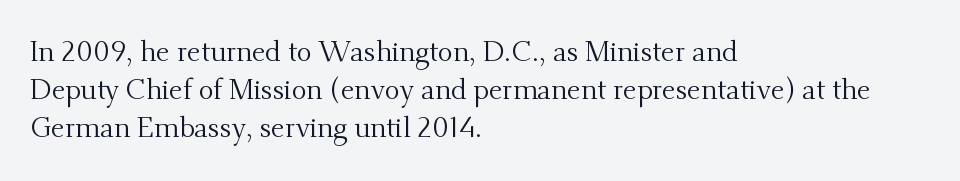
Q: Is the text bold? A: No.
Q: Is the text italic (slanted)? A: No, it is upright.
Q: Is the typeface a serif or a sans-serif typeface? A: Serif.
Q: Is the text underlined? A: No.
Q: How is the paragraph aligned? A: Left-aligned.
Q: Is the spacing between letters normal or unusually wide? A: Normal.
Q: Is the spacing between lines tight, normal or loose? A: Normal.
Q: Width (condensed, normal, or wide)? A: Normal.
Q: Stroke contrast? A: Medium.
Q: x-height? A: Small.
Q: Monospaced? A: No.
